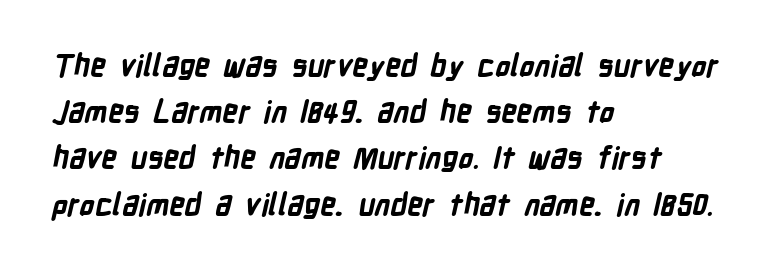
Q: Is the text bold? A: Yes.
Q: Is the typeface a serif or a sans-serif typeface? A: Sans-serif.
Q: Is the text underlined? A: No.
Q: How is the paragraph aligned? A: Left-aligned.
Q: Is the spacing between letters normal or unusually wide? A: Normal.
Q: Is the spacing between lines tight, normal or loose? A: Normal.
Q: Width (condensed, normal, or wide)? A: Condensed.
Q: Stroke contrast? A: Low.
Q: x-height? A: Medium.
Q: Monospaced? A: No.
